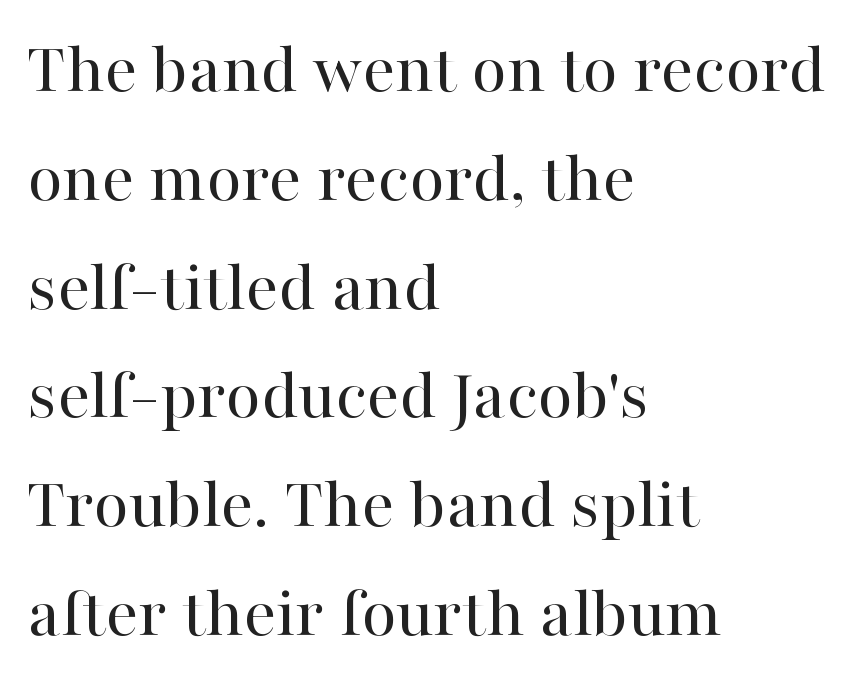
{"serif": "yes", "italic": "no", "bold": "no", "weight": "regular", "width": "normal", "stroke_contrast": "high", "x_height": "medium", "monospaced": "no", "underline": "no", "align": "left", "line_spacing": "normal", "line_spacing_ratio": 1.49, "letter_spacing": "normal", "letter_spacing_em": 0.0, "glyph_px": 73}
